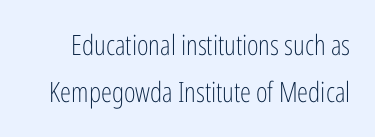
Style check: upright. The cut favours lightness, reaching ordinary text weight at its darkest. The gap between lines stays unmarked. Rows of type keep a routine distance in the vertical direction. You could not count columns in this text — the font is proportionally spaced. What stands out about the letter spacing? Nothing — it is the standard amount.
